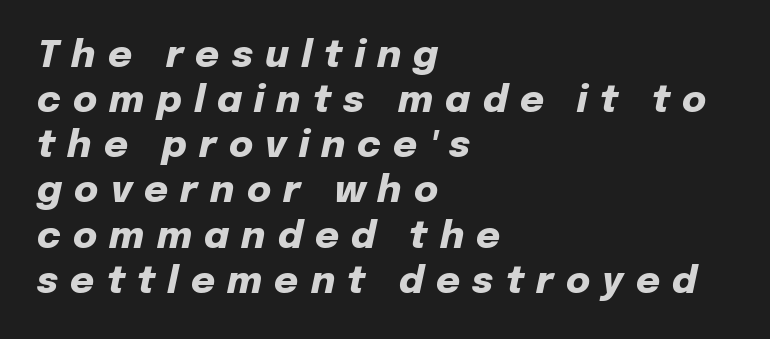
{"italic": "yes", "lean": "right", "slant_degrees": 12, "bold": "yes", "weight": "heavy", "width": "normal", "stroke_contrast": "low", "x_height": "medium", "monospaced": "no", "underline": "no", "align": "left", "line_spacing_ratio": 1.22, "letter_spacing": "wide", "letter_spacing_em": 0.33, "glyph_px": 37}
